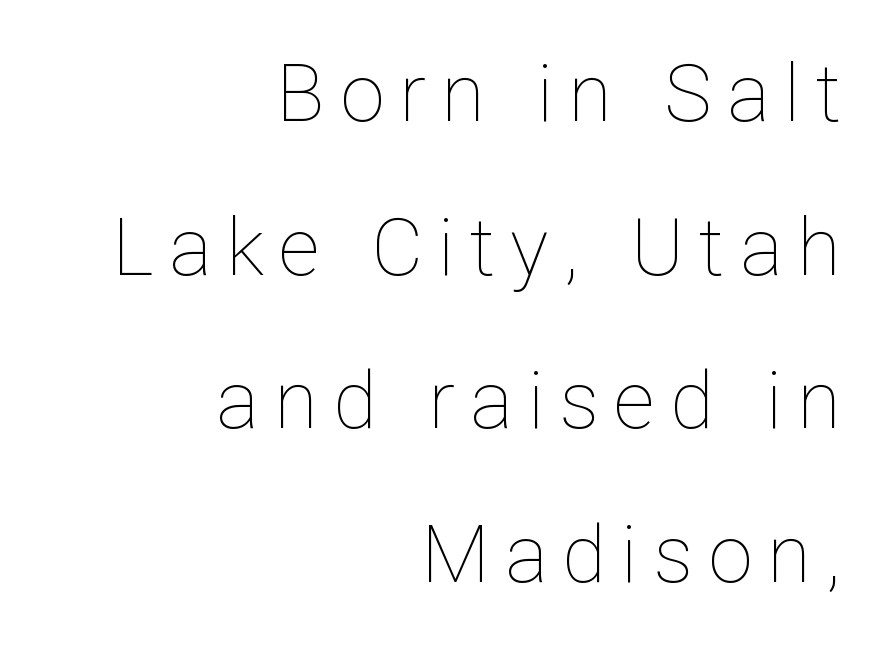
{"italic": "no", "bold": "no", "weight": "thin", "width": "normal", "stroke_contrast": "low", "x_height": "medium", "monospaced": "no", "underline": "no", "align": "right", "line_spacing": "loose", "line_spacing_ratio": 1.92, "glyph_px": 80}
